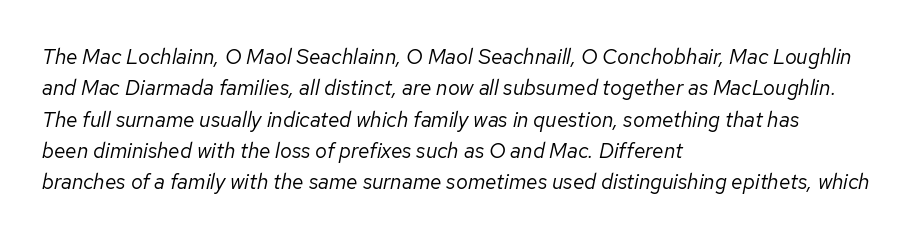
The image shows 21 px text type, italic (leaning right); set left-aligned, normal line spacing (1.49x), normal letter spacing, not underlined.
